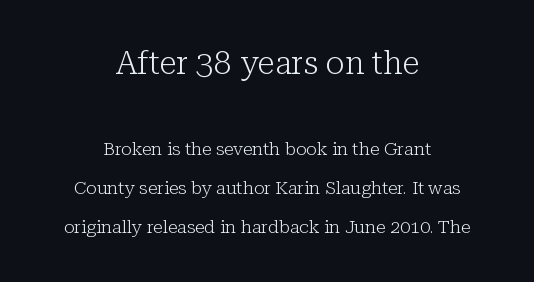
Q: Is the text bold? A: No.
Q: Is the text italic (slanted)? A: No, it is upright.
Q: Is the typeface a serif or a sans-serif typeface? A: Serif.
Q: Is the text underlined? A: No.
Q: How is the paragraph aligned? A: Centered.
Q: Is the spacing between letters normal or unusually wide? A: Normal.
Q: Is the spacing between lines tight, normal or loose? A: Loose.
Q: Which block of text is set in a larger size, the first (top) or the second (bottom)? A: The first (top) one.
Q: Width (condensed, normal, or wide)? A: Normal.
Q: Stroke contrast? A: Low.
Q: x-height? A: Medium.
Q: Monospaced? A: No.
